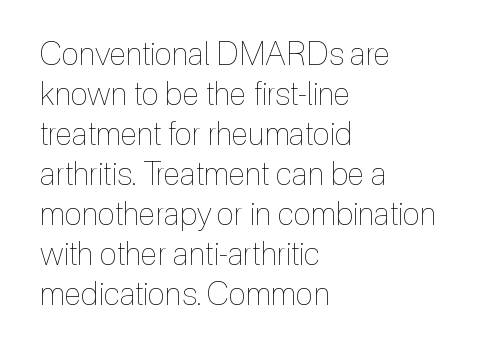
{"italic": "no", "bold": "no", "weight": "thin", "width": "condensed", "x_height": "medium", "monospaced": "no", "underline": "no", "align": "left", "line_spacing": "normal", "line_spacing_ratio": 1.25, "letter_spacing": "normal", "letter_spacing_em": 0.0, "glyph_px": 32}
